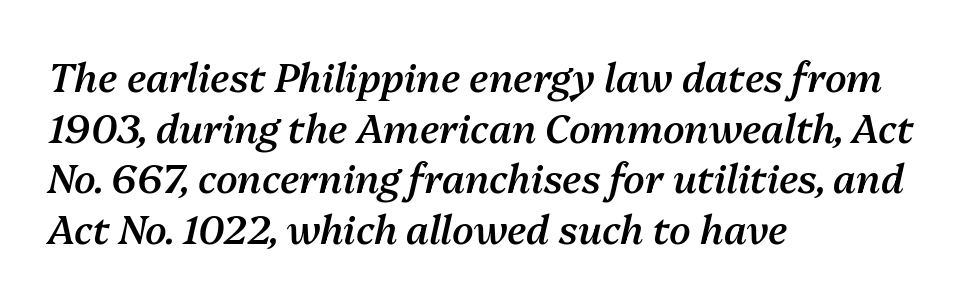
The image shows 39 px semibold type, italic (leaning right); set left-aligned, normal line spacing (1.3x), normal letter spacing, not underlined; medium stroke contrast and a medium x-height.
